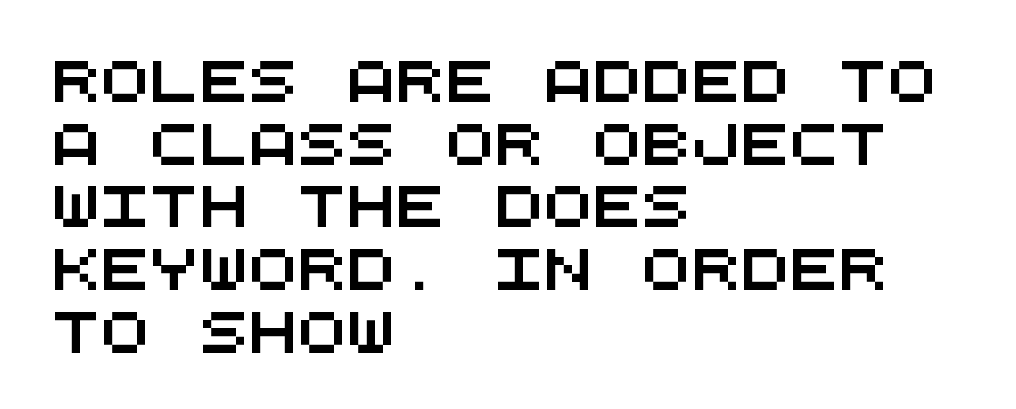
The image shows 41 px wide sans-serif type, monospaced; set left-aligned, normal line spacing (1.53x), normal letter spacing, not underlined; medium stroke contrast and a large x-height.
